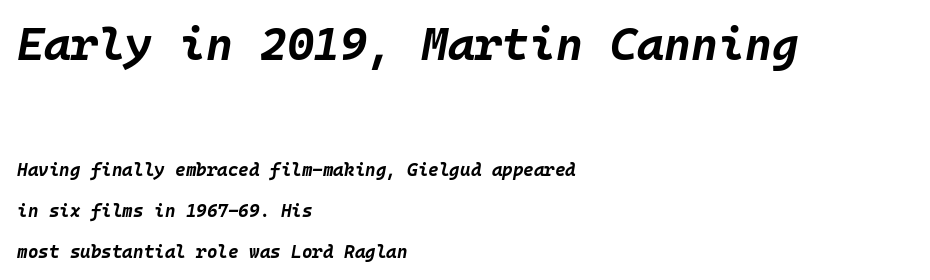
{"italic": "yes", "lean": "right", "slant_degrees": 10, "bold": "yes", "weight": "bold", "width": "normal", "stroke_contrast": "low", "x_height": "large", "monospaced": "yes", "underline": "no", "align": "left", "line_spacing": "loose", "line_spacing_ratio": 2.28, "letter_spacing": "normal", "letter_spacing_em": 0.0, "larger_block": "first", "size_ratio": 2.56, "glyph_px": 46}
